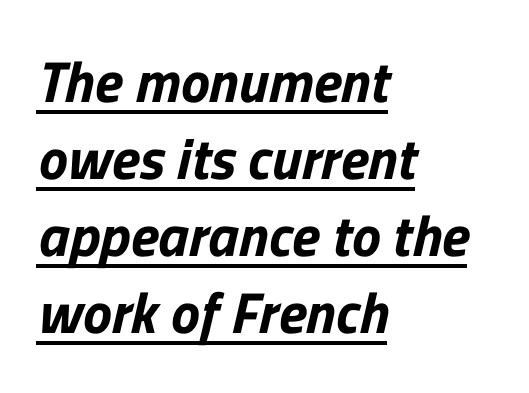
{"serif": "no", "width": "normal", "stroke_contrast": "low", "x_height": "medium", "monospaced": "no", "underline": "yes", "align": "left", "line_spacing": "normal", "line_spacing_ratio": 1.33, "letter_spacing": "normal", "letter_spacing_em": 0.0, "glyph_px": 58}
